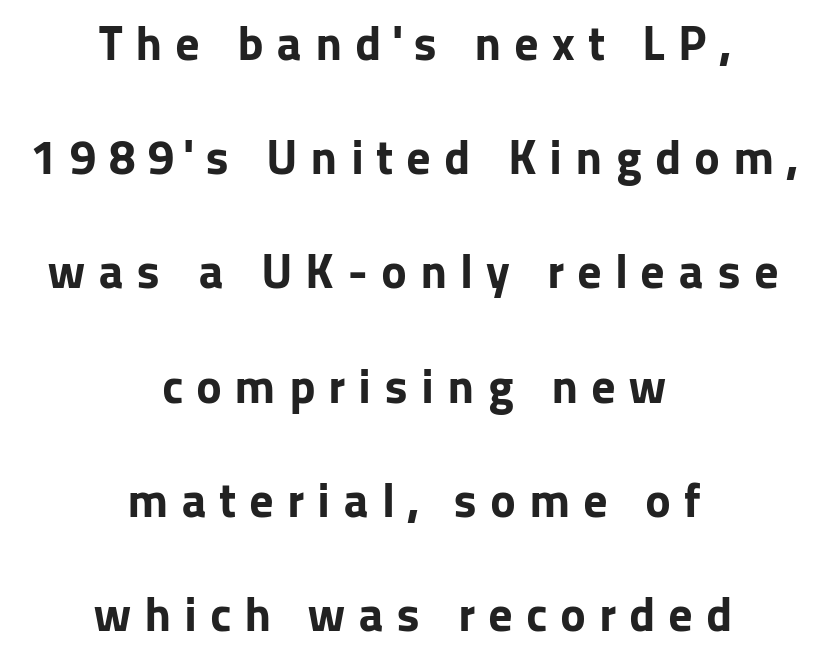
Notice how the passage keeps no hard edge, just a central spine. Set as a true bold cut, around the 700 mark. Check the space under the baseline: it is left empty. Vertical spacing — loose. Note the varied advance widths — an 'i' is clearly narrower than an 'm'.
